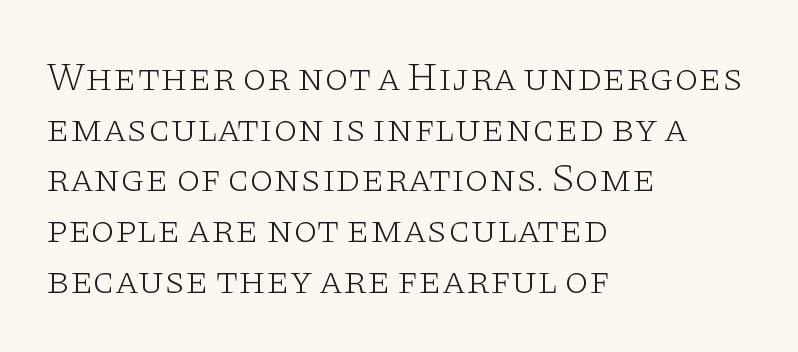
Q: Is the text bold? A: No.
Q: Is the text italic (slanted)? A: No, it is upright.
Q: Is the typeface a serif or a sans-serif typeface? A: Serif.
Q: Is the text underlined? A: No.
Q: How is the paragraph aligned? A: Left-aligned.
Q: Is the spacing between letters normal or unusually wide? A: Normal.
Q: Is the spacing between lines tight, normal or loose? A: Normal.
Q: Width (condensed, normal, or wide)? A: Wide.
Q: Stroke contrast? A: Low.
Q: x-height? A: Large.
Q: Monospaced? A: No.
